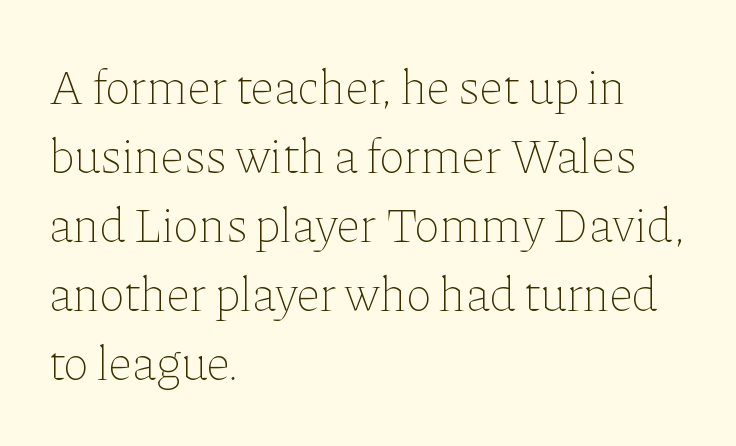
Where is the straight margin? On the left. The font is comparable to plain body text, perhaps lighter. These lines keep a tight, regular rhythm from letter to letter. Summary of vertical rhythm: regular, with standard interline spacing. Characters remain perfectly vertical along every line.
